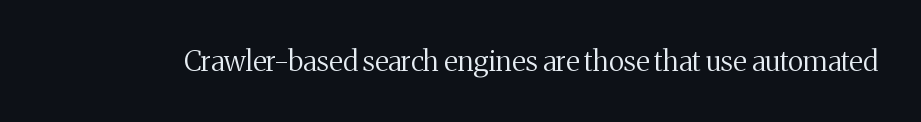
What stands out about the letter spacing? Nothing — it is the standard amount. Vertical strokes here are truly vertical. Anything drawn beneath the words? Only blank space. Is this a fixed-width face? No — the glyphs have proportional, varying widths. The characters display serif detailing at their extremities.
